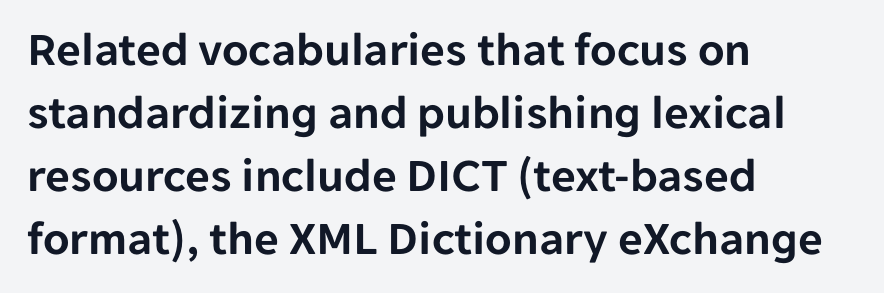
The image shows 48 px sans-serif type, upright; set left-aligned, normal line spacing (1.31x), normal letter spacing, not underlined; low stroke contrast and a medium x-height.
